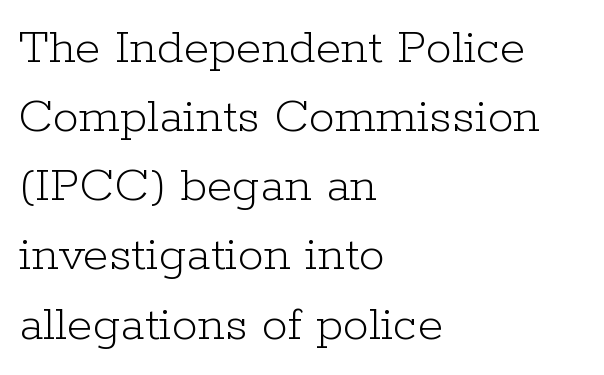
{"serif": "yes", "italic": "no", "bold": "no", "weight": "light", "width": "normal", "stroke_contrast": "low", "x_height": "medium", "monospaced": "no", "underline": "no", "align": "left", "line_spacing": "normal", "line_spacing_ratio": 1.33, "letter_spacing": "normal", "letter_spacing_em": 0.0, "glyph_px": 52}
